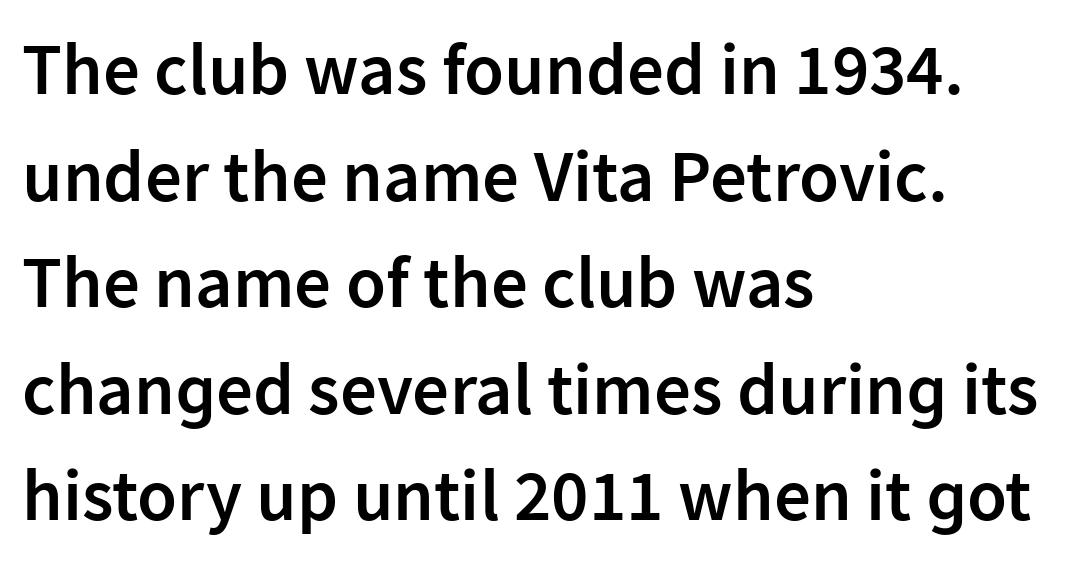
The image shows 73 px semibold sans-serif type, upright; set left-aligned, normal line spacing (1.46x), normal letter spacing, not underlined; low stroke contrast and a medium x-height.
